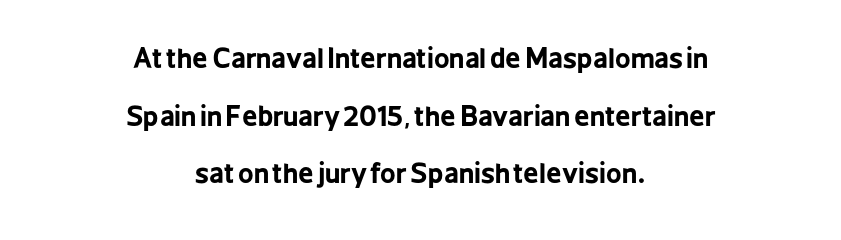
Q: Is the text bold? A: Yes.
Q: Is the text italic (slanted)? A: No, it is upright.
Q: Is the text underlined? A: No.
Q: How is the paragraph aligned? A: Centered.
Q: Is the spacing between letters normal or unusually wide? A: Normal.
Q: Is the spacing between lines tight, normal or loose? A: Loose.
